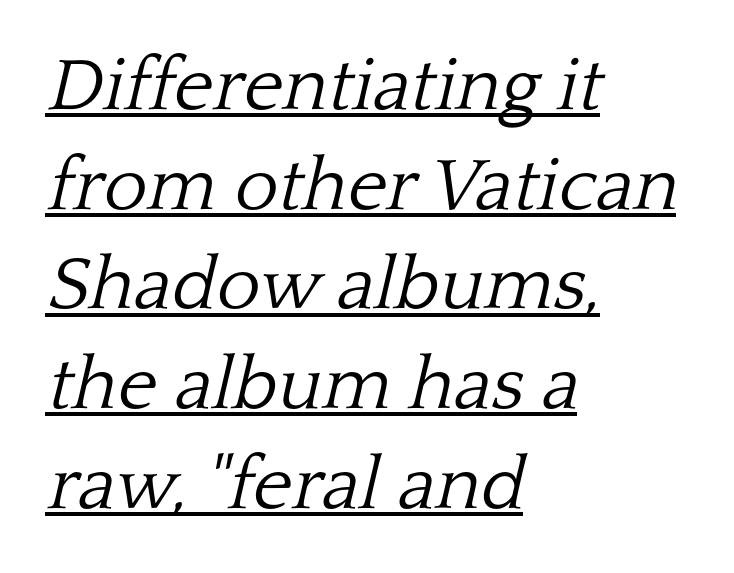
Q: Is the text bold? A: No.
Q: Is the text italic (slanted)? A: Yes, it leans right by about 13 degrees.
Q: Is the typeface a serif or a sans-serif typeface? A: Serif.
Q: Is the text underlined? A: Yes.
Q: How is the paragraph aligned? A: Left-aligned.
Q: Is the spacing between letters normal or unusually wide? A: Normal.
Q: Is the spacing between lines tight, normal or loose? A: Normal.
Q: Width (condensed, normal, or wide)? A: Normal.
Q: Stroke contrast? A: Low.
Q: x-height? A: Medium.
Q: Monospaced? A: No.
